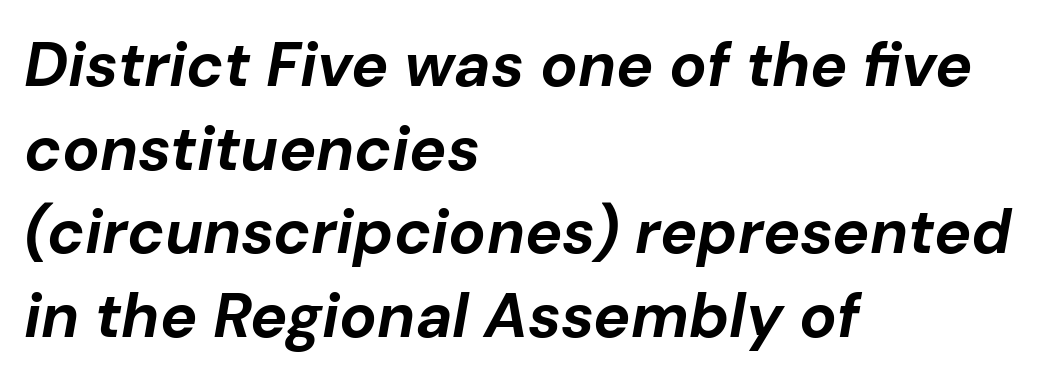
The image shows 62 px bold type, italic (leaning right); set left-aligned, normal line spacing (1.35x), normal letter spacing, not underlined; low stroke contrast and a medium x-height.
